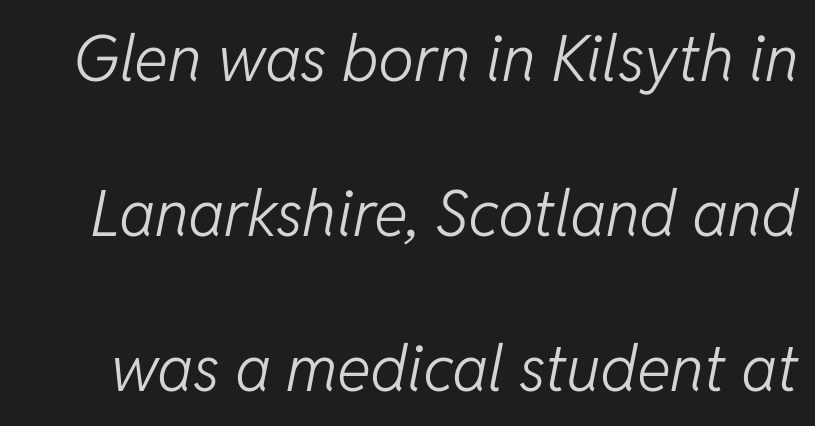
Does the leading feel generous? Absolutely, it's lavish. The zone under the glyphs is completely vacant. The passage shown is typed in a proportional face where columns would drift. When letters slant like this, we call the style italic.
